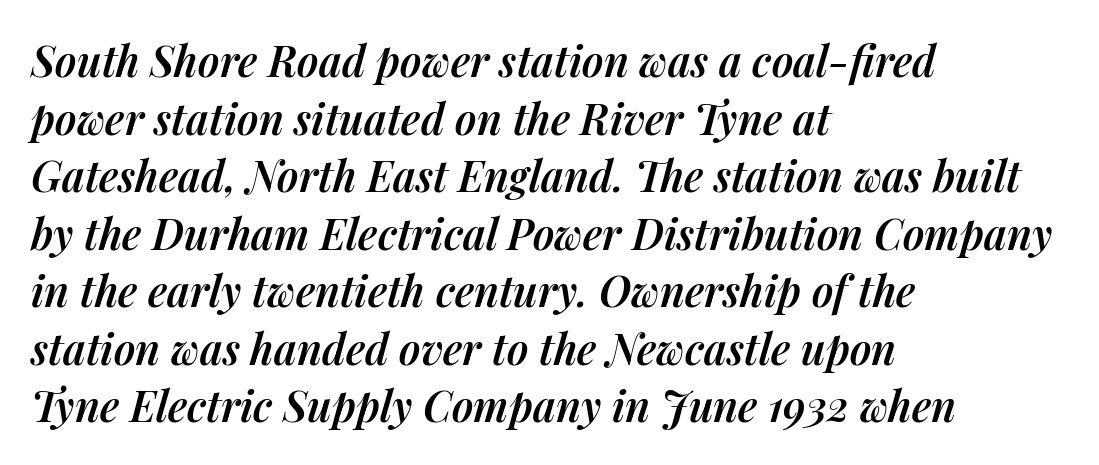
Q: Is the text bold? A: Semi-bold.
Q: Is the text italic (slanted)? A: Yes, it leans right by about 14 degrees.
Q: Is the text underlined? A: No.
Q: How is the paragraph aligned? A: Left-aligned.
Q: Is the spacing between letters normal or unusually wide? A: Normal.
Q: Is the spacing between lines tight, normal or loose? A: Normal.
Q: Width (condensed, normal, or wide)? A: Normal.
Q: Stroke contrast? A: Medium.
Q: x-height? A: Medium.
Q: Monospaced? A: No.
